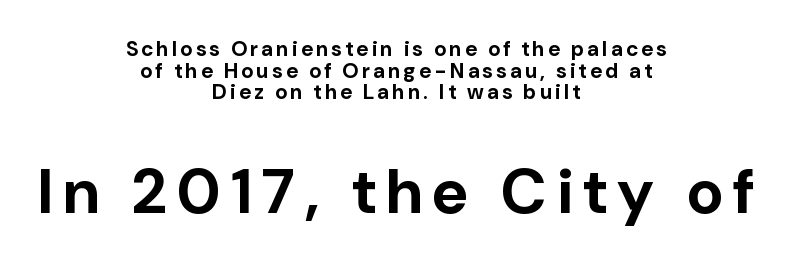
{"serif": "no", "italic": "no", "bold": "yes", "weight": "bold", "width": "normal", "stroke_contrast": "low", "x_height": "medium", "monospaced": "no", "underline": "no", "align": "center", "line_spacing": "tight", "line_spacing_ratio": 1.03, "larger_block": "second", "size_ratio": 3.0, "glyph_px": 63}
